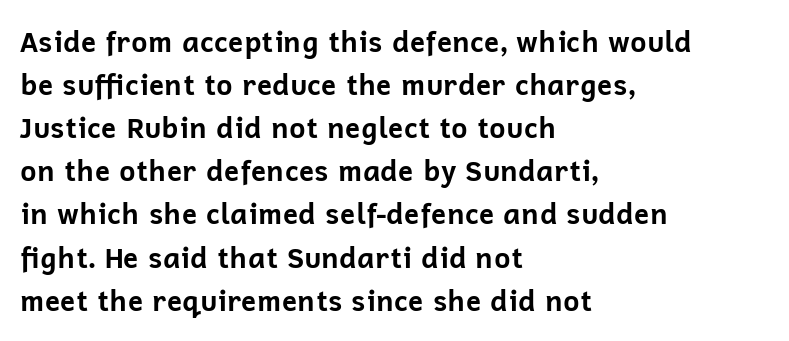
The image shows 28 px bold sans-serif type, upright; set left-aligned, normal line spacing (1.54x), normal letter spacing, not underlined; low stroke contrast and a medium x-height.
